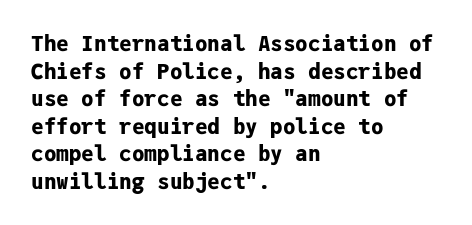
The image shows 21 px bold type, upright; set left-aligned, normal line spacing (1.31x), normal letter spacing, not underlined.
